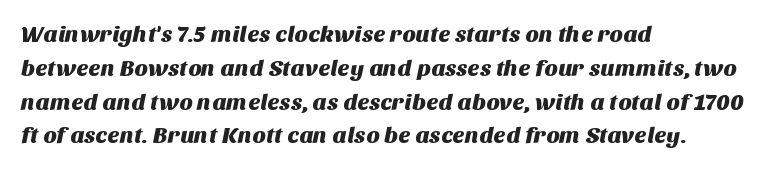
Q: Is the text underlined? A: No.
Q: How is the paragraph aligned? A: Left-aligned.
Q: Is the spacing between letters normal or unusually wide? A: Normal.
Q: Is the spacing between lines tight, normal or loose? A: Normal.
